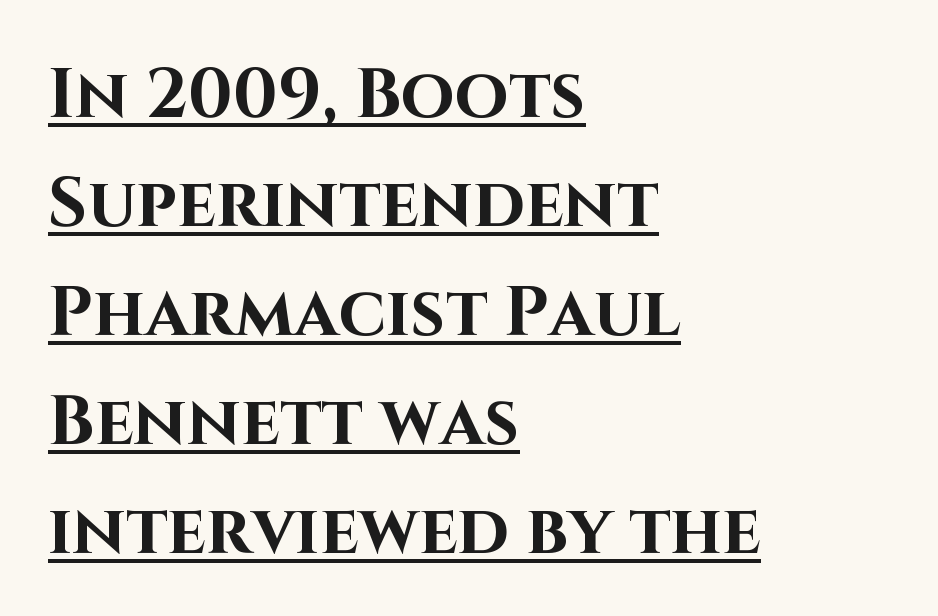
Q: Is the text bold? A: Yes.
Q: Is the text italic (slanted)? A: No, it is upright.
Q: Is the typeface a serif or a sans-serif typeface? A: Sans-serif.
Q: Is the text underlined? A: Yes.
Q: How is the paragraph aligned? A: Left-aligned.
Q: Is the spacing between letters normal or unusually wide? A: Normal.
Q: Is the spacing between lines tight, normal or loose? A: Normal.
Q: Width (condensed, normal, or wide)? A: Normal.
Q: Stroke contrast? A: High.
Q: x-height? A: Large.
Q: Monospaced? A: No.
